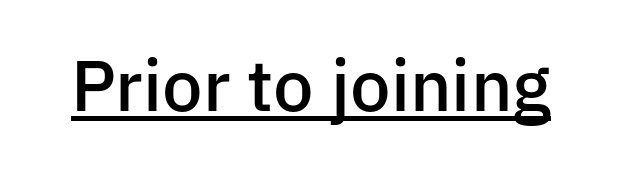
The image shows 72 px semibold sans-serif type, upright; set normal letter spacing, underlined; low stroke contrast and a medium x-height.
